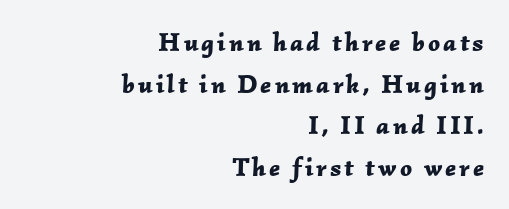
A normal amount of white space separates one row of letters from the next. Compared with ordinary roman type, these characters are visibly tilted. Is the block centered? No — it sits flush against the right margin. The passage shown is not underscored anywhere. The passage shown is emphatically bold.
